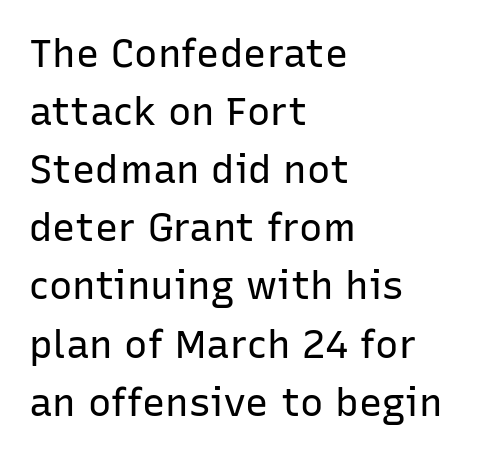
No feet cap the strokes, marking this as sans-serif type. Stroke mass is kept to a normal reading level or below. Vertically, the passage feels balanced, rows spaced as you'd expect. Students, note that the glyphs here touch the page at normal intervals. Looks like regular typesetting: each glyph gets only the width it needs. This rendering features lettering with no underline.
